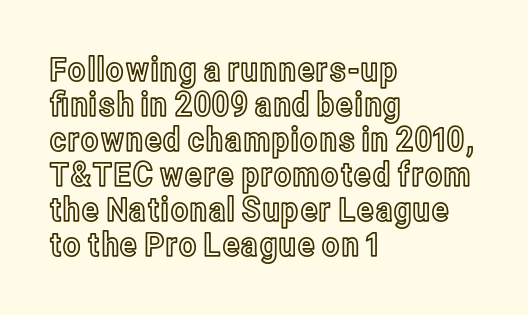
{"italic": "no", "width": "condensed", "x_height": "medium", "monospaced": "no", "underline": "no", "align": "left", "line_spacing": "tight", "line_spacing_ratio": 1.03, "letter_spacing": "normal", "letter_spacing_em": 0.0, "glyph_px": 34}
